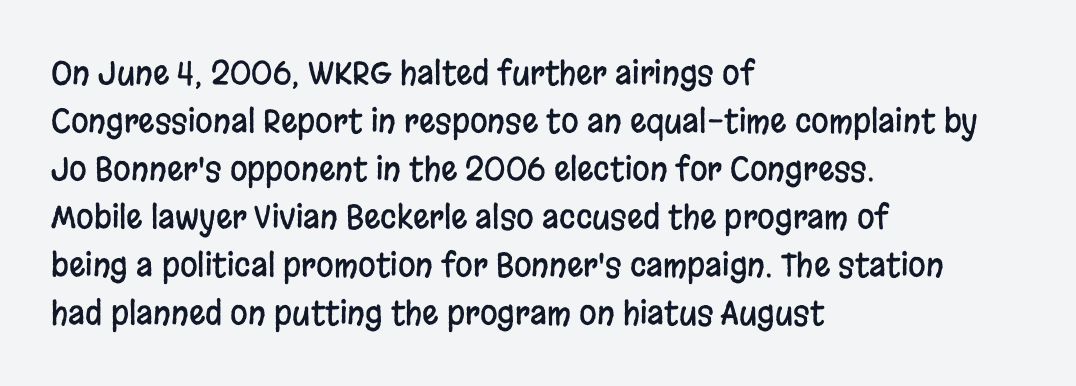
Q: Is the text italic (slanted)? A: No, it is upright.
Q: Is the typeface a serif or a sans-serif typeface? A: Sans-serif.
Q: Is the text underlined? A: No.
Q: How is the paragraph aligned? A: Left-aligned.
Q: Is the spacing between letters normal or unusually wide? A: Normal.
Q: Is the spacing between lines tight, normal or loose? A: Normal.
Q: Width (condensed, normal, or wide)? A: Condensed.
Q: Stroke contrast? A: Low.
Q: x-height? A: Large.
Q: Monospaced? A: No.
